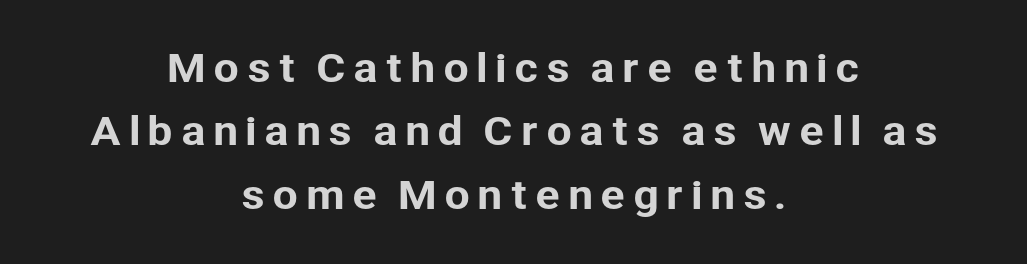
Visually the block forms a symmetrical silhouette, jagged on both flanks. Is there any slant? The stems are plumb. You could not count columns in this text — the font is proportionally spaced. Quick note: underline off. The typeface chosen for these lines omits serifs.
